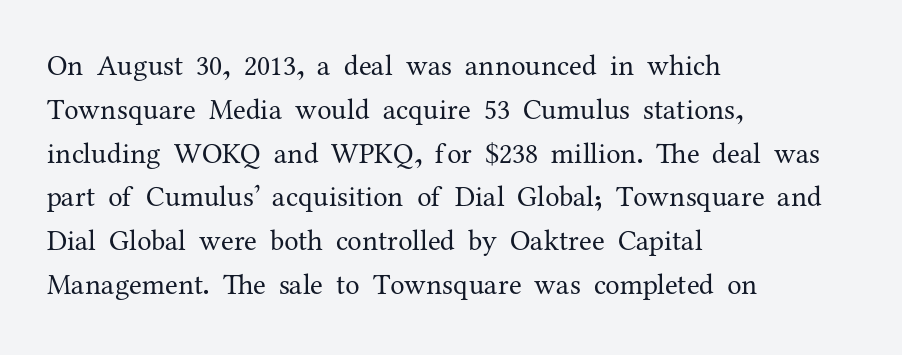
The image shows 29 px regular-weight serif type, upright; set left-aligned, normal line spacing (1.51x), normal letter spacing, not underlined; medium stroke contrast and a medium x-height.
